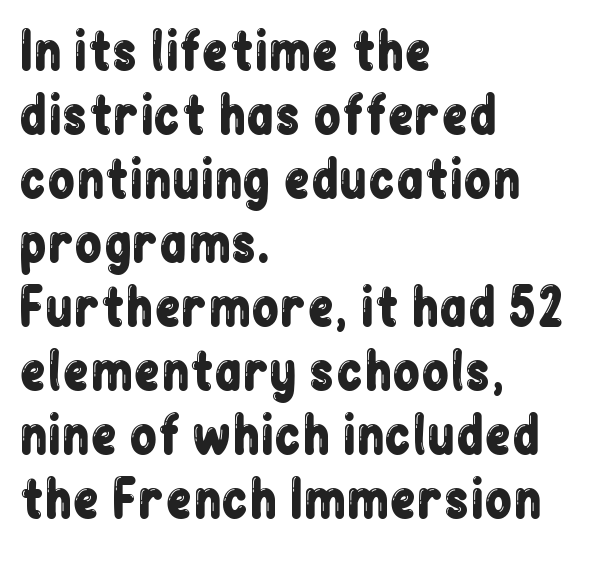
In CSS terms this would be text-align: left. Looks like regular typesetting: each glyph gets only the width it needs. Characters remain perfectly vertical along every line. A sans-serif font was chosen for this passage. Look at the tracking — it's just the regular setting, nothing added. Leading: standard.
